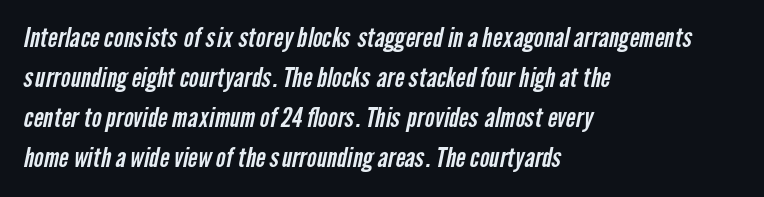
Q: Is the text underlined? A: No.
Q: How is the paragraph aligned? A: Left-aligned.
Q: Is the spacing between letters normal or unusually wide? A: Normal.
Q: Is the spacing between lines tight, normal or loose? A: Normal.
